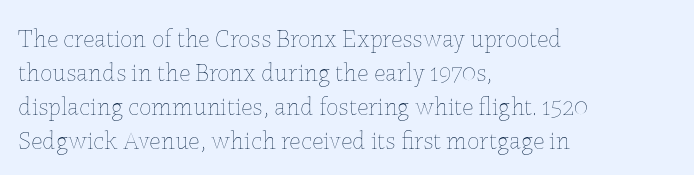
The image shows 25 px text type, upright; set left-aligned, normal line spacing (1.36x), normal letter spacing, not underlined.
